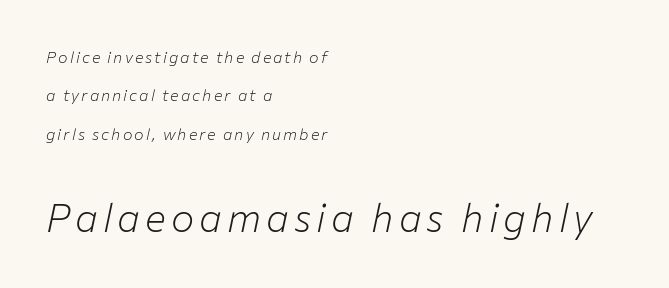
Q: Is the text bold? A: No.
Q: Is the text italic (slanted)? A: Yes, it leans right by about 12 degrees.
Q: Is the text underlined? A: No.
Q: How is the paragraph aligned? A: Left-aligned.
Q: Is the spacing between lines tight, normal or loose? A: Loose.
Q: Which block of text is set in a larger size, the first (top) or the second (bottom)? A: The second (bottom) one.
Q: Width (condensed, normal, or wide)? A: Normal.
Q: Stroke contrast? A: Low.
Q: x-height? A: Medium.
Q: Monospaced? A: No.
